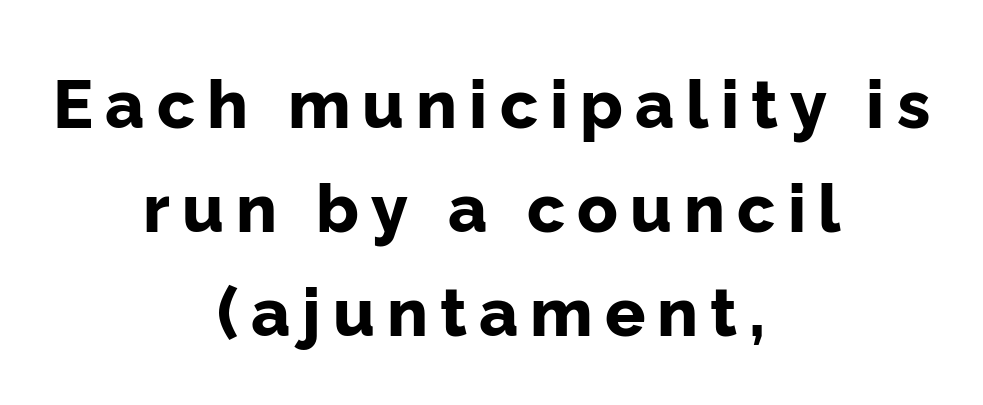
{"serif": "no", "italic": "no", "bold": "yes", "weight": "bold", "width": "normal", "stroke_contrast": "low", "x_height": "medium", "monospaced": "no", "underline": "no", "align": "center", "line_spacing": "normal", "line_spacing_ratio": 1.55, "glyph_px": 67}
